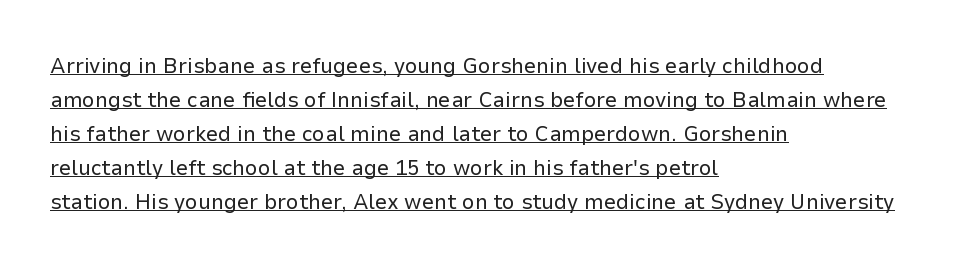
Q: Is the text bold? A: No.
Q: Is the text italic (slanted)? A: No, it is upright.
Q: Is the text underlined? A: Yes.
Q: How is the paragraph aligned? A: Left-aligned.
Q: Is the spacing between letters normal or unusually wide? A: Normal.
Q: Is the spacing between lines tight, normal or loose? A: Normal.
